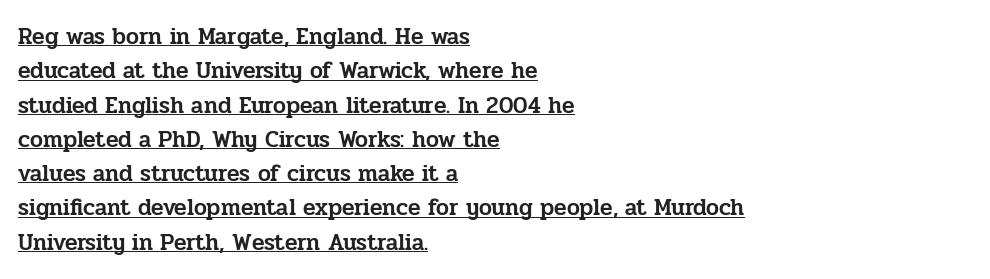
{"italic": "no", "underline": "yes", "align": "left", "line_spacing": "normal", "line_spacing_ratio": 1.49, "letter_spacing": "normal", "letter_spacing_em": 0.0, "glyph_px": 23}
